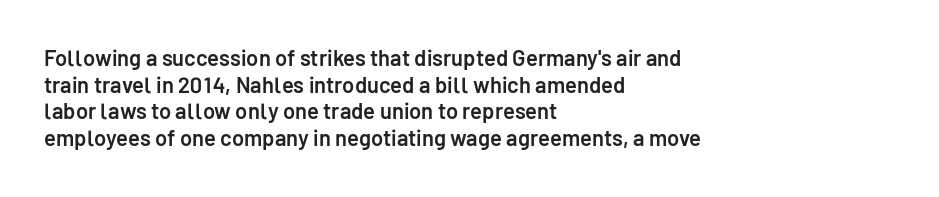
The image shows 22 px text type, upright; set left-aligned, line spacing 1.21x, normal letter spacing, not underlined.
